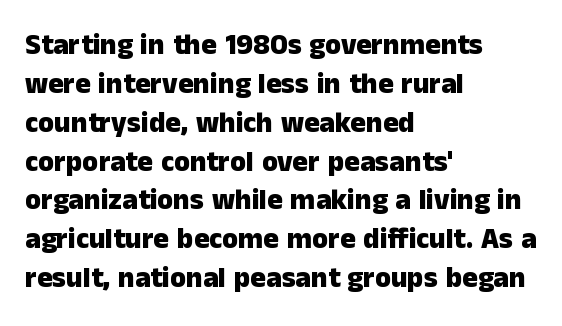
The image shows 29 px heavy sans-serif type, upright; set left-aligned, normal line spacing (1.34x), normal letter spacing, not underlined; low stroke contrast and a medium x-height.
